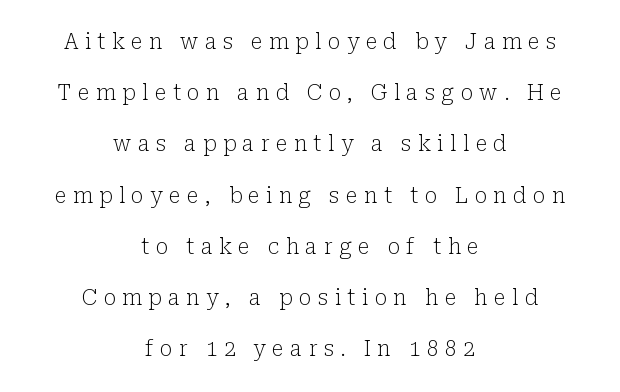
The image shows 21 px text type, upright; set centered, loose line spacing (2.44x), unusually wide letter spacing (+0.3 em), not underlined.
